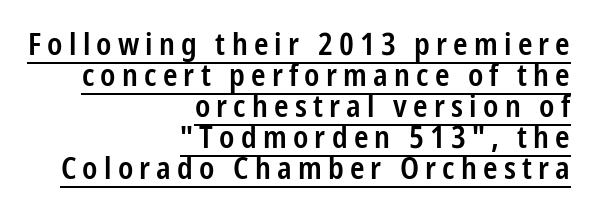
Q: Is the text bold? A: Semi-bold.
Q: Is the text italic (slanted)? A: No, it is upright.
Q: Is the typeface a serif or a sans-serif typeface? A: Sans-serif.
Q: Is the text underlined? A: Yes.
Q: How is the paragraph aligned? A: Right-aligned.
Q: Is the spacing between letters normal or unusually wide? A: Unusually wide.
Q: Is the spacing between lines tight, normal or loose? A: Tight.
Q: Width (condensed, normal, or wide)? A: Condensed.
Q: Stroke contrast? A: Low.
Q: x-height? A: Medium.
Q: Monospaced? A: No.
